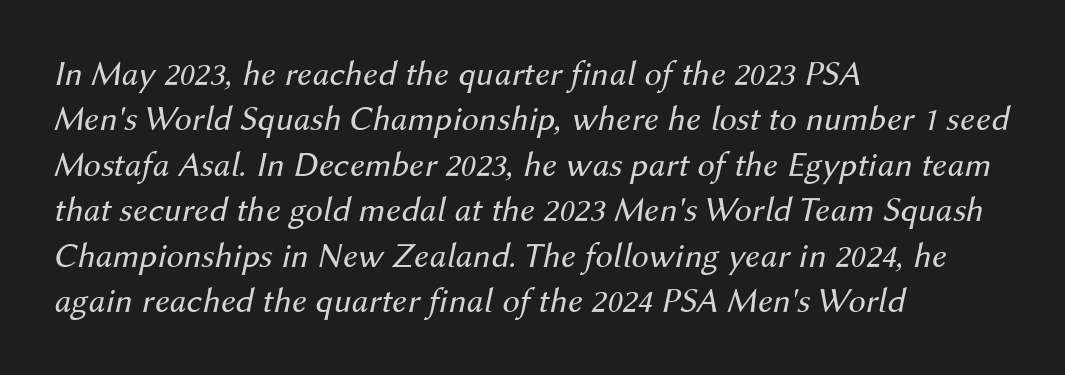
{"italic": "yes", "lean": "right", "slant_degrees": 12, "bold": "no", "weight": "regular", "width": "normal", "stroke_contrast": "medium", "x_height": "medium", "monospaced": "no", "underline": "no", "align": "left", "line_spacing": "normal", "line_spacing_ratio": 1.3, "letter_spacing": "normal", "letter_spacing_em": 0.0, "glyph_px": 35}
